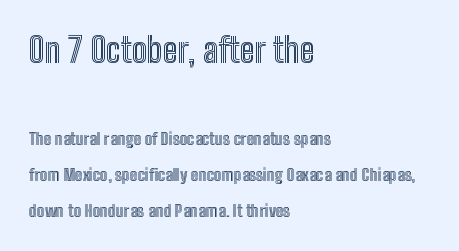
The image shows 34 px condensed type, upright; set left-aligned, loose line spacing (2.12x), normal letter spacing, not underlined; the first (top) block is 2.0x larger; a medium x-height.
